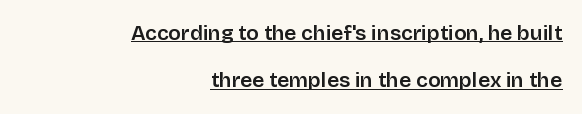
Does the leading feel generous? Absolutely, it's lavish. Nope, not italic — everything's standing straight. The sample's only ornament is a line tracing under the words. The compositor pushed each line to the right boundary. This sample uses plain, unmodified letter spacing.
